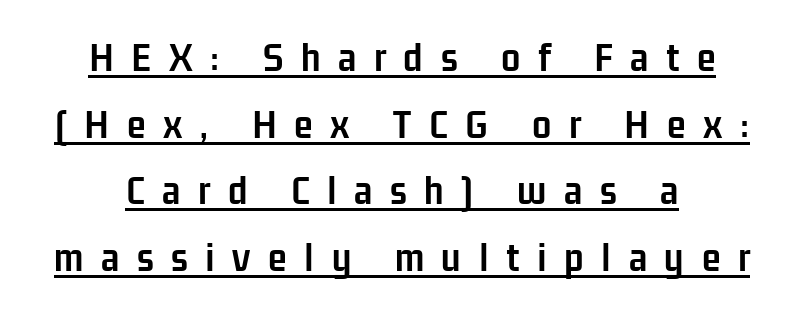
Bold? Absolutely — the strokes are thick and heavy. Unlike italic type, these characters show no tilt at all. The rendered words wear a rule along their underside. Glyph-to-glyph distance is far greater than everyday printed text.
